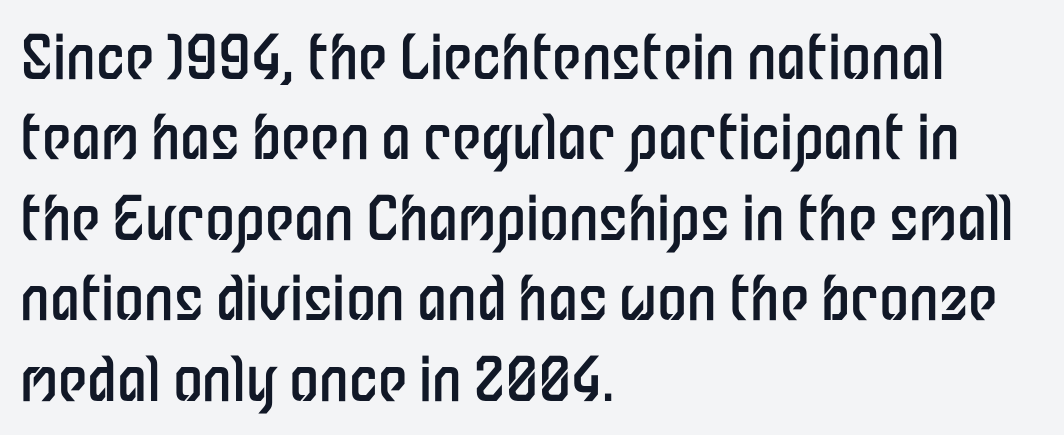
A typesetter would call this proportional, since set widths differ per character. Grotesque or geometric, the face here clearly has no serifs. The rows are spaced the way most documents space them. A clean baseline with only descenders dipping below it. Left-aligned paragraph, ragged on the right.
